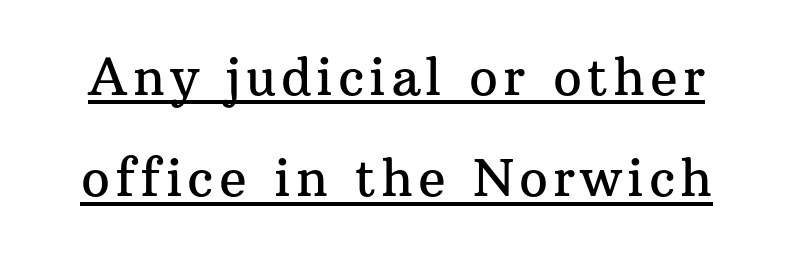
The image shows 51 px serif type, upright; set loose line spacing (1.99x), underlined; medium stroke contrast and a medium x-height.
